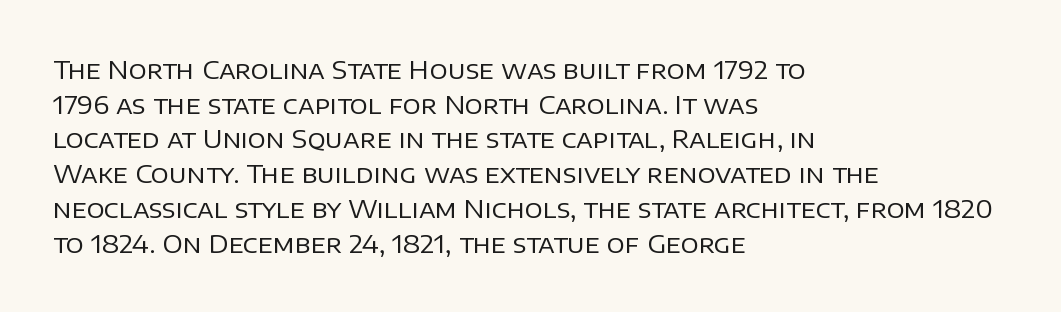
{"italic": "no", "bold": "no", "underline": "no", "align": "left", "line_spacing": "normal", "line_spacing_ratio": 1.39, "letter_spacing": "normal", "letter_spacing_em": 0.0, "glyph_px": 25}
